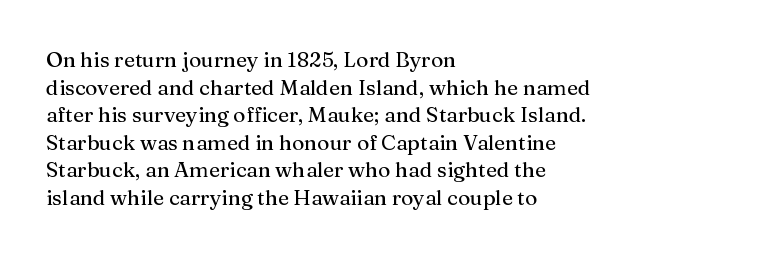
{"italic": "no", "underline": "no", "align": "left", "line_spacing": "normal", "line_spacing_ratio": 1.31, "letter_spacing": "normal", "letter_spacing_em": 0.0, "glyph_px": 21}
